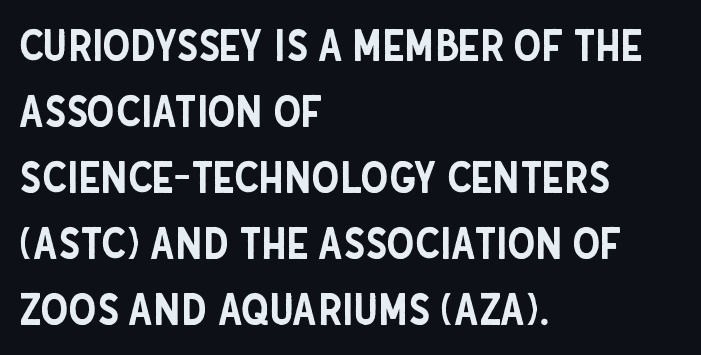
Visually the block forms a straight wall on the left and a jagged coastline on the right. This rendering leaves character spacing at its baseline value. I'd call this a sans setting — the letters go barefoot. In terms of posture, this sample is upright.
